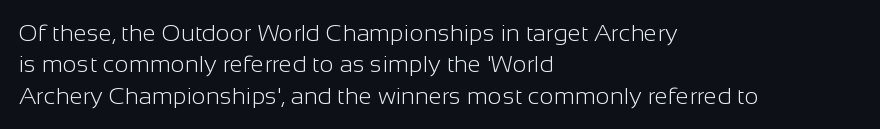
What stands out about the letter spacing? Nothing — it is the standard amount. Unmarked baselines from the first word to the last. The rendering anchors every line to the left-hand side. Regarding leading, the lines here are spaced in the standard way. Compared with a typical body face, this is equally light or lighter still. In terms of posture, this sample is upright.
